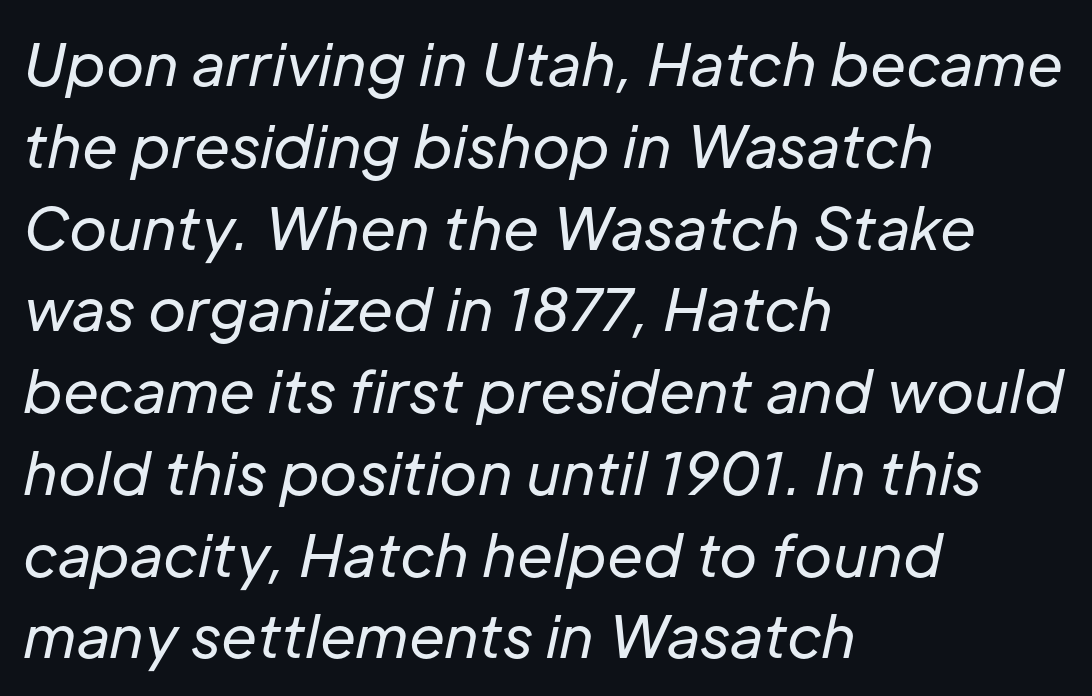
The image shows 58 px regular-weight type, italic (leaning right); set left-aligned, normal line spacing (1.41x), normal letter spacing, not underlined; low stroke contrast and a medium x-height.
